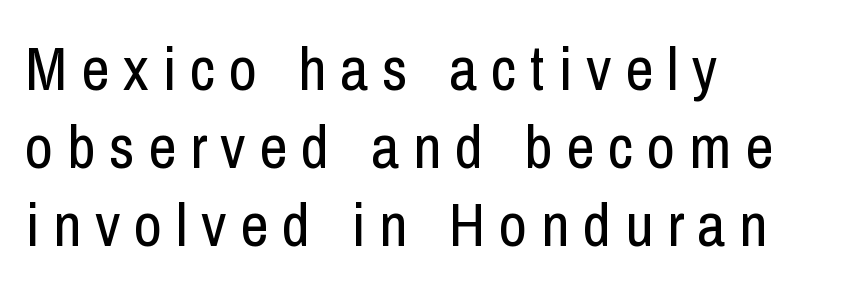
The image shows 62 px regular-weight, condensed sans-serif type, upright; set left-aligned, normal line spacing (1.26x), unusually wide letter spacing (+0.22 em), not underlined; low stroke contrast and a medium x-height.
